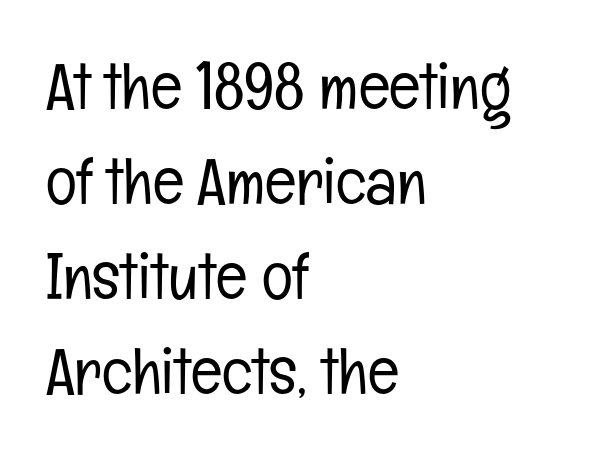
The image shows 65 px light, condensed sans-serif type, upright; set left-aligned, normal line spacing (1.46x), normal letter spacing, not underlined; low stroke contrast and a medium x-height.
